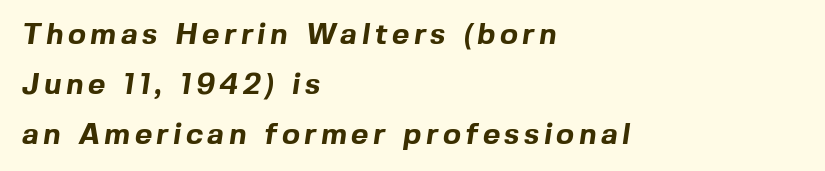
Q: Is the text bold? A: Yes.
Q: Is the typeface a serif or a sans-serif typeface? A: Sans-serif.
Q: Is the text underlined? A: No.
Q: How is the paragraph aligned? A: Left-aligned.
Q: Is the spacing between lines tight, normal or loose? A: Normal.
Q: Width (condensed, normal, or wide)? A: Normal.
Q: x-height? A: Medium.
Q: Monospaced? A: No.
